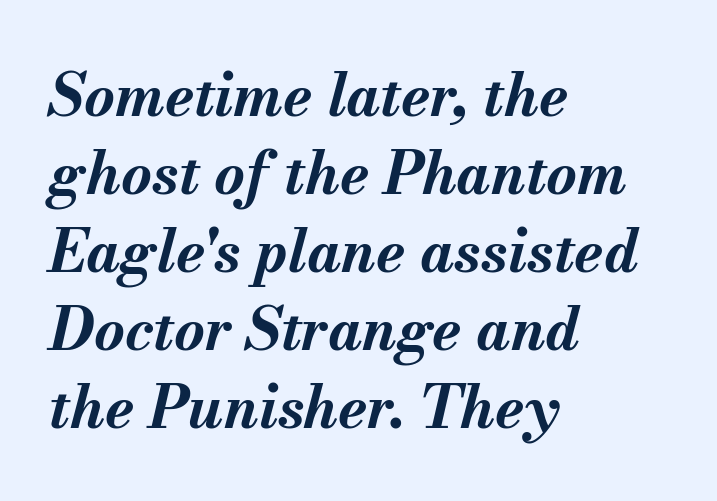
Q: Is the text bold? A: Yes.
Q: Is the text italic (slanted)? A: Yes, it leans right by about 13 degrees.
Q: Is the text underlined? A: No.
Q: How is the paragraph aligned? A: Left-aligned.
Q: Is the spacing between letters normal or unusually wide? A: Normal.
Q: Is the spacing between lines tight, normal or loose? A: Normal.
Q: Width (condensed, normal, or wide)? A: Normal.
Q: Stroke contrast? A: Medium.
Q: x-height? A: Small.
Q: Monospaced? A: No.
